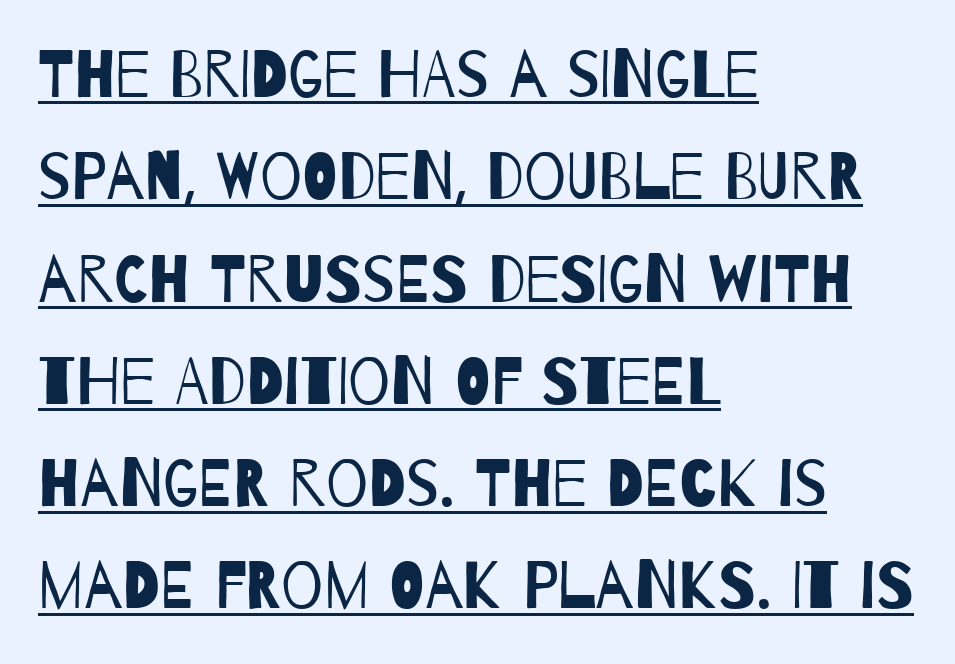
{"serif": "no", "bold": "no", "weight": "regular", "width": "condensed", "stroke_contrast": "low", "x_height": "large", "monospaced": "no", "underline": "yes", "align": "left", "line_spacing": "normal", "line_spacing_ratio": 1.55, "letter_spacing": "normal", "letter_spacing_em": 0.0, "glyph_px": 66}
